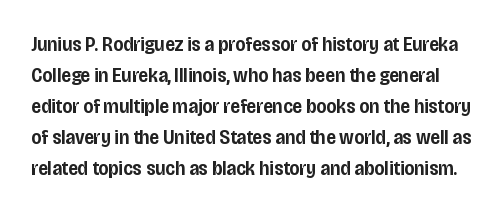
{"italic": "no", "bold": "semi", "underline": "no", "line_spacing": "normal", "line_spacing_ratio": 1.48, "letter_spacing": "normal", "letter_spacing_em": 0.0, "glyph_px": 21}
